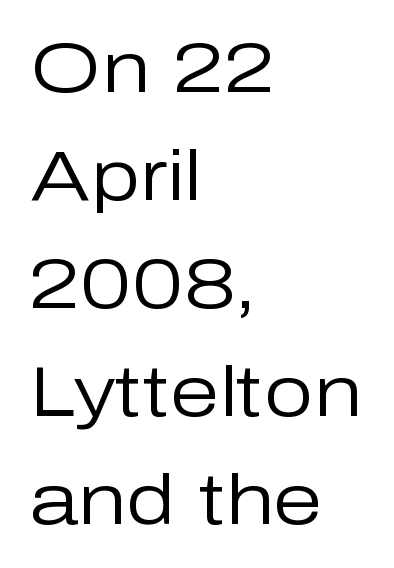
Q: Is the text bold? A: No.
Q: Is the text italic (slanted)? A: No, it is upright.
Q: Is the typeface a serif or a sans-serif typeface? A: Sans-serif.
Q: Is the text underlined? A: No.
Q: How is the paragraph aligned? A: Left-aligned.
Q: Is the spacing between letters normal or unusually wide? A: Normal.
Q: Is the spacing between lines tight, normal or loose? A: Normal.
Q: Width (condensed, normal, or wide)? A: Normal.
Q: Stroke contrast? A: Low.
Q: x-height? A: Medium.
Q: Monospaced? A: No.
